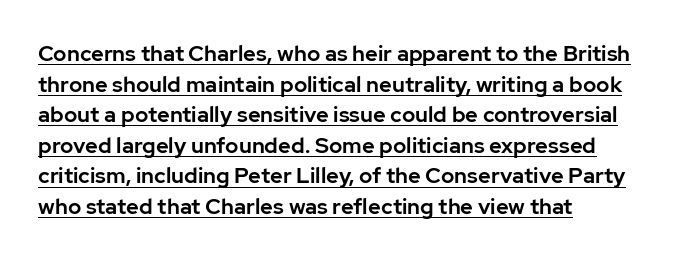
{"italic": "no", "underline": "yes", "align": "left", "line_spacing": "normal", "line_spacing_ratio": 1.39, "letter_spacing": "normal", "letter_spacing_em": 0.0, "glyph_px": 22}
